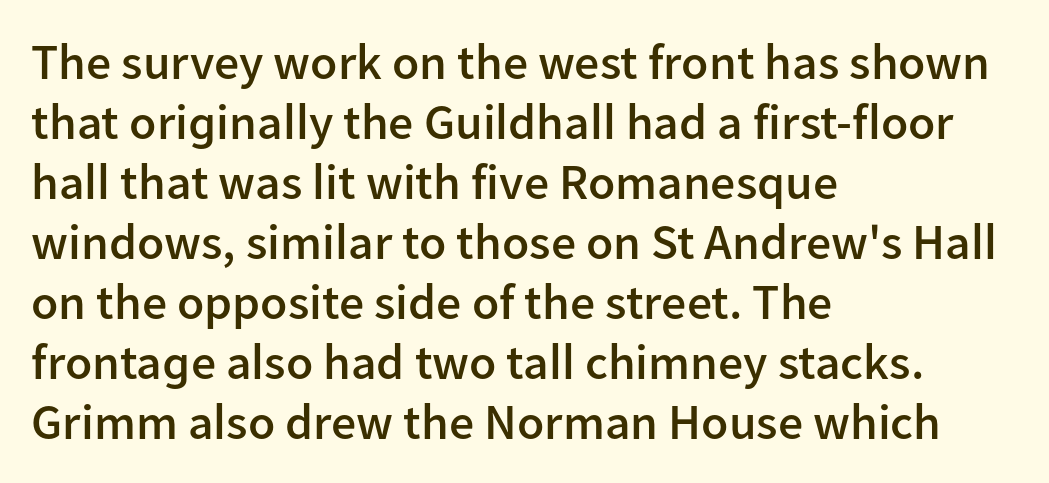
The image shows 50 px semibold sans-serif type, upright; set left-aligned, line spacing 1.2x, normal letter spacing, not underlined; low stroke contrast and a medium x-height.
